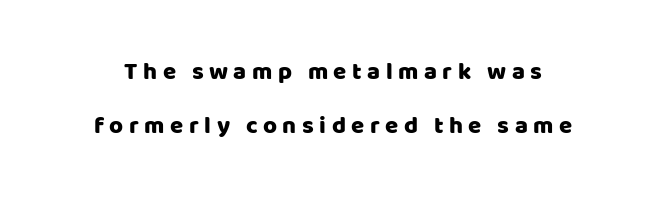
Leading: increased. Underlining? Definitely not there. Caption: expanded tracking, letters set apart. This is the regular roman posture of the typeface.
